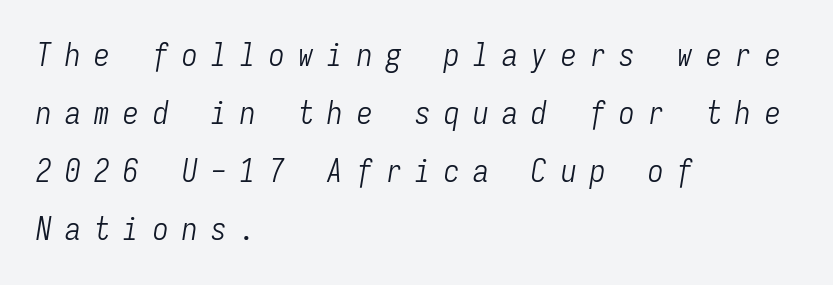
{"italic": "yes", "lean": "right", "slant_degrees": 9, "bold": "no", "weight": "light", "width": "condensed", "stroke_contrast": "low", "x_height": "medium", "monospaced": "yes", "underline": "no", "align": "left", "line_spacing_ratio": 1.87, "letter_spacing": "wide", "letter_spacing_em": 0.44, "glyph_px": 31}
